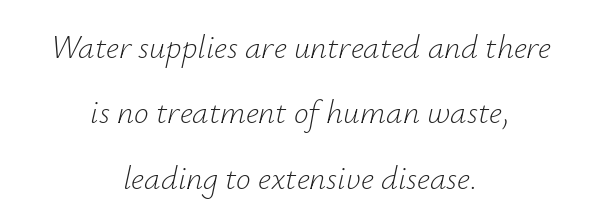
Q: Is the text bold? A: No.
Q: Is the text italic (slanted)? A: Yes, it leans right by about 12 degrees.
Q: Is the text underlined? A: No.
Q: How is the paragraph aligned? A: Centered.
Q: Is the spacing between letters normal or unusually wide? A: Normal.
Q: Is the spacing between lines tight, normal or loose? A: Loose.
Q: Width (condensed, normal, or wide)? A: Normal.
Q: Stroke contrast? A: Low.
Q: x-height? A: Small.
Q: Monospaced? A: No.
